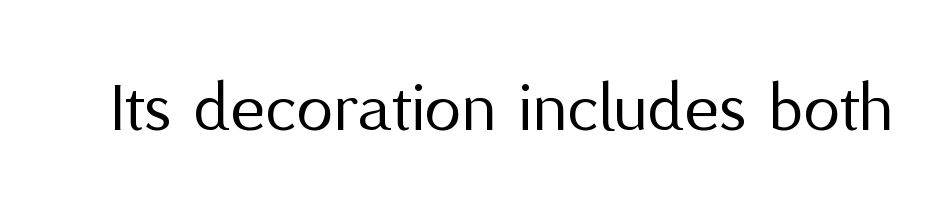
Q: Is the text bold? A: No.
Q: Is the text italic (slanted)? A: No, it is upright.
Q: Is the typeface a serif or a sans-serif typeface? A: Sans-serif.
Q: Is the text underlined? A: No.
Q: Is the spacing between letters normal or unusually wide? A: Normal.
Q: Width (condensed, normal, or wide)? A: Normal.
Q: Stroke contrast? A: Medium.
Q: x-height? A: Medium.
Q: Monospaced? A: No.
